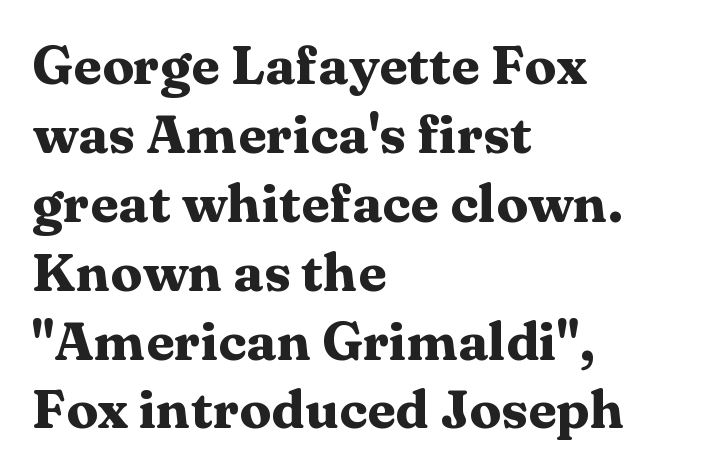
{"serif": "yes", "italic": "no", "bold": "yes", "weight": "heavy", "width": "wide", "stroke_contrast": "medium", "x_height": "medium", "monospaced": "no", "underline": "no", "align": "left", "line_spacing": "normal", "line_spacing_ratio": 1.3, "letter_spacing": "normal", "letter_spacing_em": 0.0, "glyph_px": 53}
